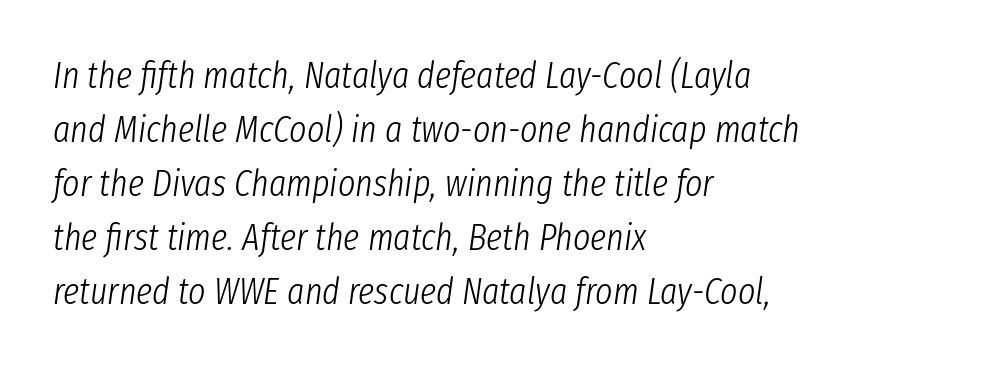
{"italic": "yes", "lean": "right", "slant_degrees": 8, "bold": "no", "weight": "light", "width": "condensed", "stroke_contrast": "low", "x_height": "medium", "monospaced": "no", "underline": "no", "align": "left", "line_spacing": "normal", "line_spacing_ratio": 1.46, "letter_spacing": "normal", "letter_spacing_em": 0.0, "glyph_px": 37}
